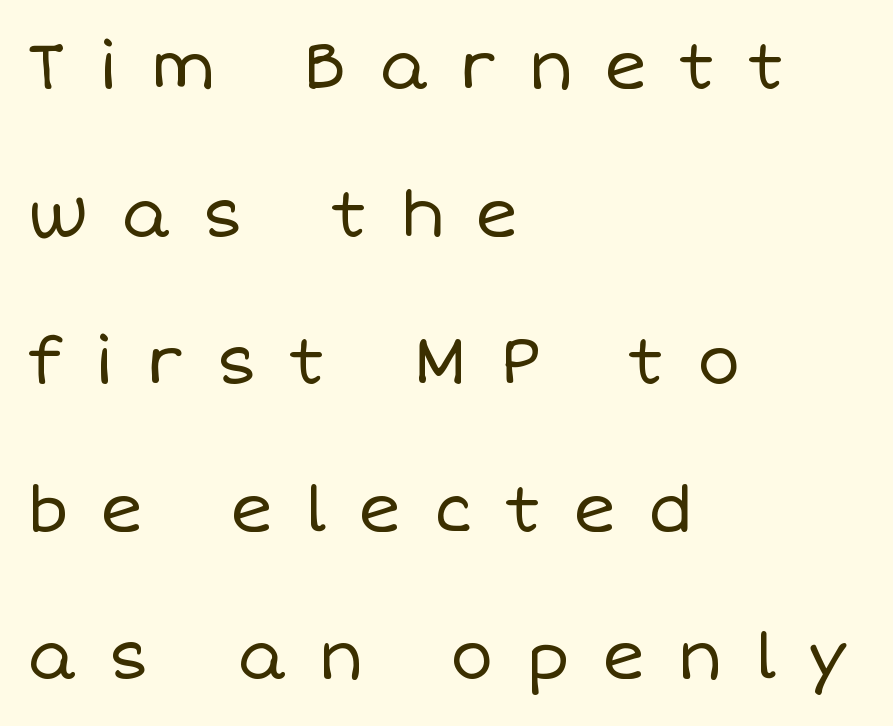
{"italic": "no", "bold": "no", "weight": "regular", "width": "normal", "stroke_contrast": "low", "x_height": "large", "monospaced": "no", "underline": "no", "align": "left", "line_spacing": "loose", "line_spacing_ratio": 2.27, "letter_spacing": "wide", "letter_spacing_em": 0.49, "glyph_px": 65}
